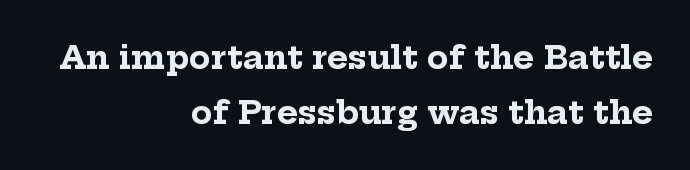
Each row of text sits above clean, open space. What stands out about the letter spacing? Nothing — it is the standard amount. The rag falls on the left side of this text block. Heavy, bold letterforms.
